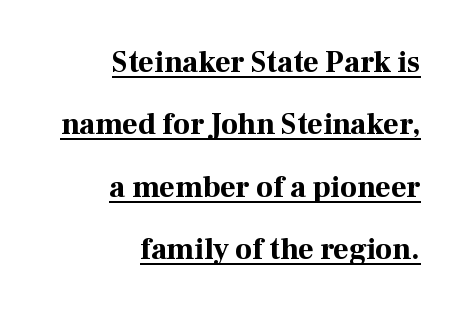
{"serif": "yes", "italic": "no", "bold": "yes", "weight": "bold", "width": "normal", "stroke_contrast": "high", "x_height": "medium", "monospaced": "no", "underline": "yes", "align": "right", "line_spacing": "loose", "line_spacing_ratio": 2.08, "letter_spacing": "normal", "letter_spacing_em": 0.0, "glyph_px": 30}
